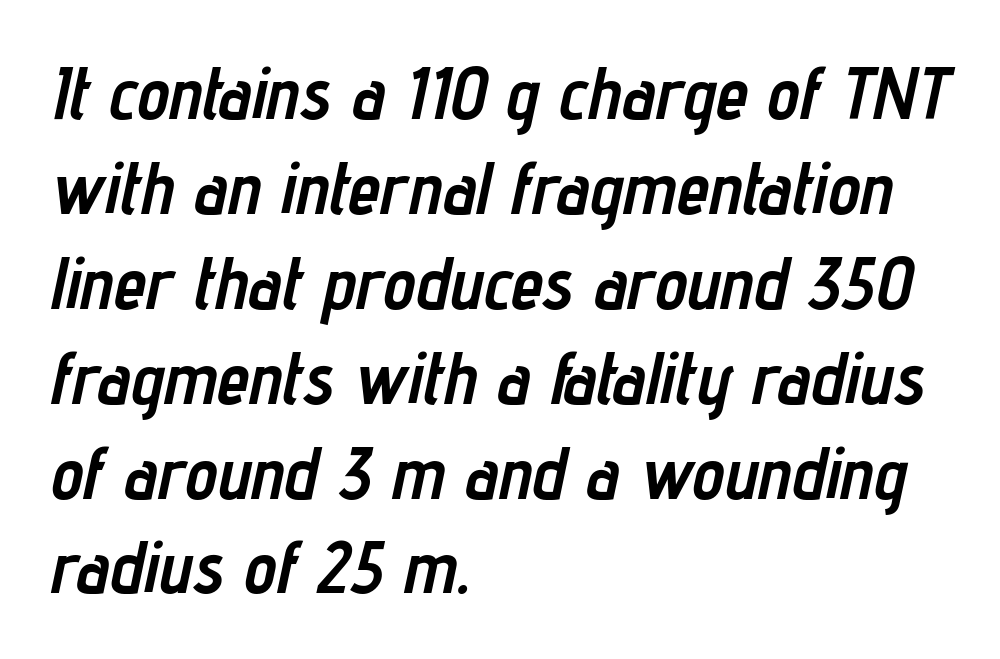
Tall strokes in this sample are angled rather than plumb. The designer left line spacing at the default. Here the designer chose a conventional face with non-uniform glyph widths. I'd describe the lettering as bold — thick and assertive.
